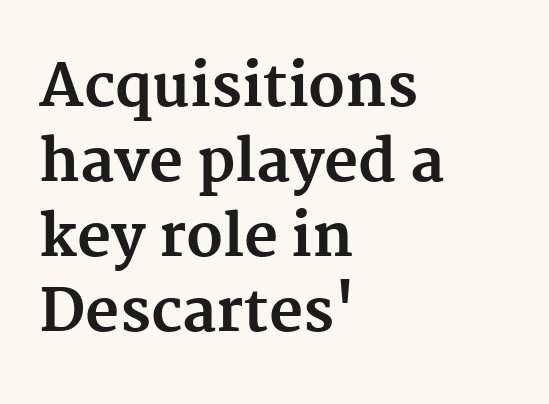
The image shows 59 px bold serif type, upright; set left-aligned, normal line spacing (1.27x), normal letter spacing, not underlined; medium stroke contrast and a medium x-height.
